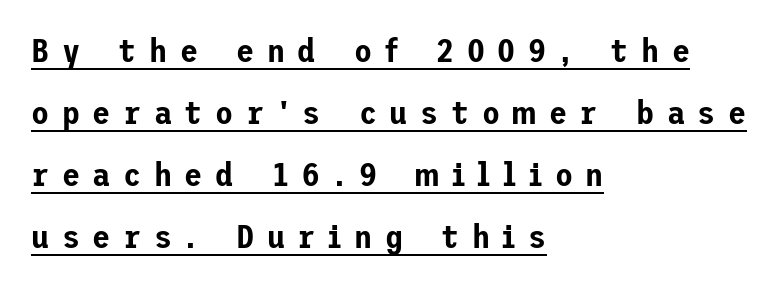
{"serif": "no", "italic": "no", "width": "normal", "stroke_contrast": "low", "x_height": "medium", "underline": "yes", "align": "left", "line_spacing_ratio": 1.88, "letter_spacing": "wide", "letter_spacing_em": 0.38, "glyph_px": 33}
